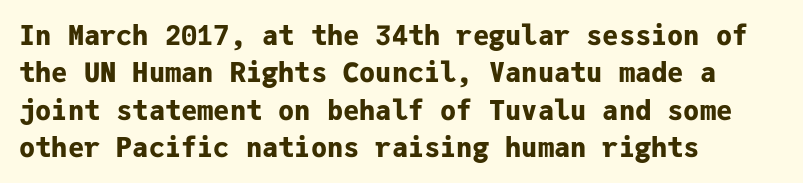
Q: Is the text bold? A: Yes.
Q: Is the text italic (slanted)? A: No, it is upright.
Q: Is the text underlined? A: No.
Q: How is the paragraph aligned? A: Left-aligned.
Q: Is the spacing between letters normal or unusually wide? A: Normal.
Q: Is the spacing between lines tight, normal or loose? A: Normal.
